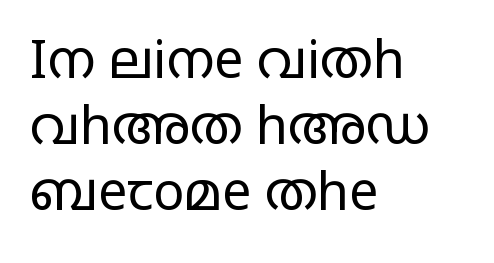
{"serif": "no", "italic": "no", "bold": "no", "weight": "regular", "width": "wide", "stroke_contrast": "low", "x_height": "large", "monospaced": "no", "underline": "no", "align": "left", "line_spacing": "normal", "line_spacing_ratio": 1.27, "letter_spacing": "normal", "letter_spacing_em": 0.0, "glyph_px": 52}
